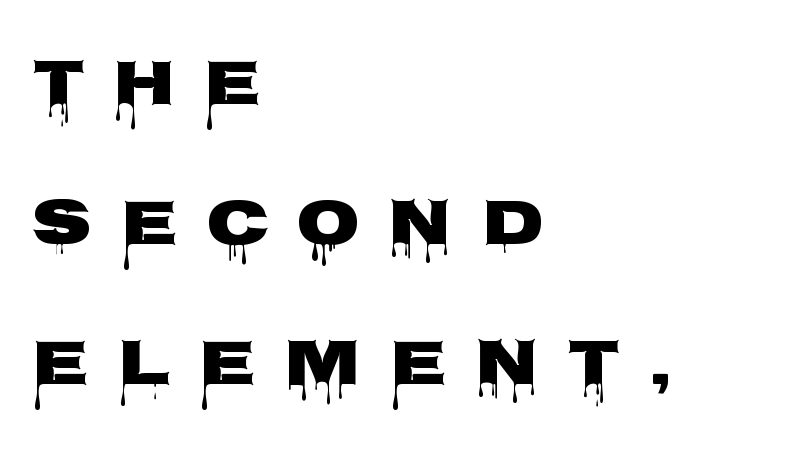
{"serif": "no", "italic": "no", "bold": "yes", "weight": "heavy", "width": "wide", "stroke_contrast": "low", "x_height": "large", "monospaced": "no", "underline": "no", "align": "left", "line_spacing": "loose", "line_spacing_ratio": 2.12, "letter_spacing": "wide", "letter_spacing_em": 0.42, "glyph_px": 66}
